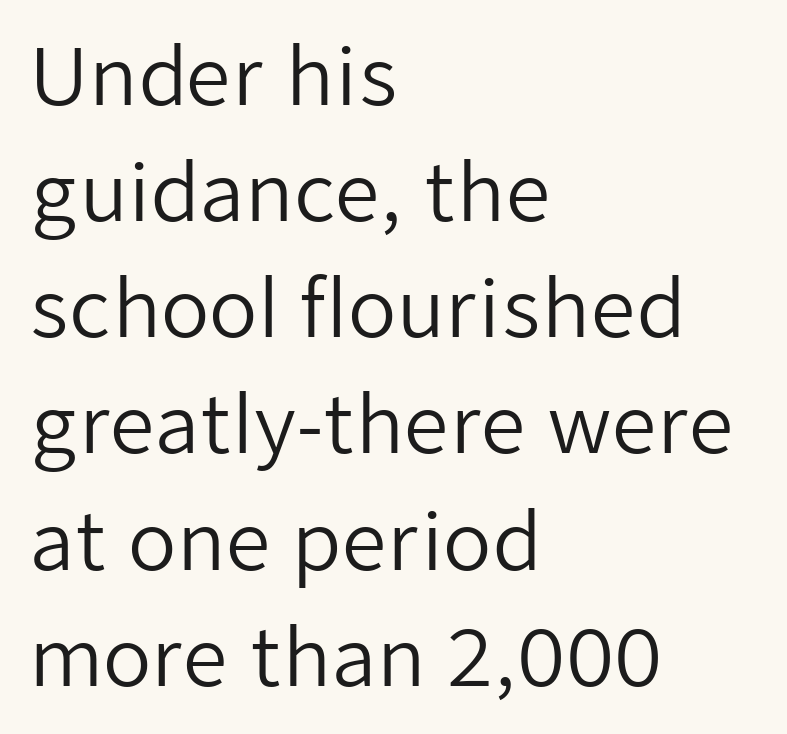
The image shows 79 px regular-weight sans-serif type, upright; set left-aligned, normal line spacing (1.47x), normal letter spacing, not underlined; low stroke contrast and a medium x-height.
